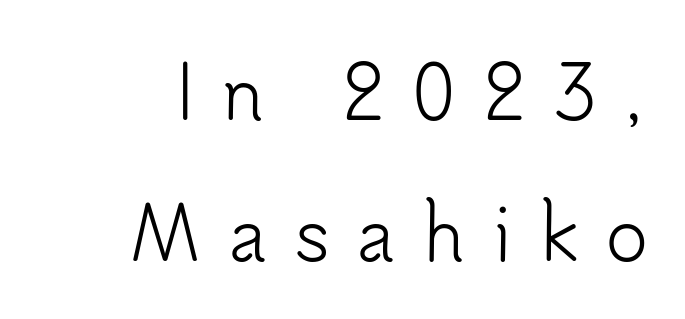
{"serif": "no", "italic": "no", "bold": "no", "weight": "light", "width": "normal", "stroke_contrast": "low", "x_height": "small", "monospaced": "no", "underline": "no", "align": "right", "line_spacing": "loose", "line_spacing_ratio": 1.98, "letter_spacing": "wide", "letter_spacing_em": 0.38, "glyph_px": 71}
